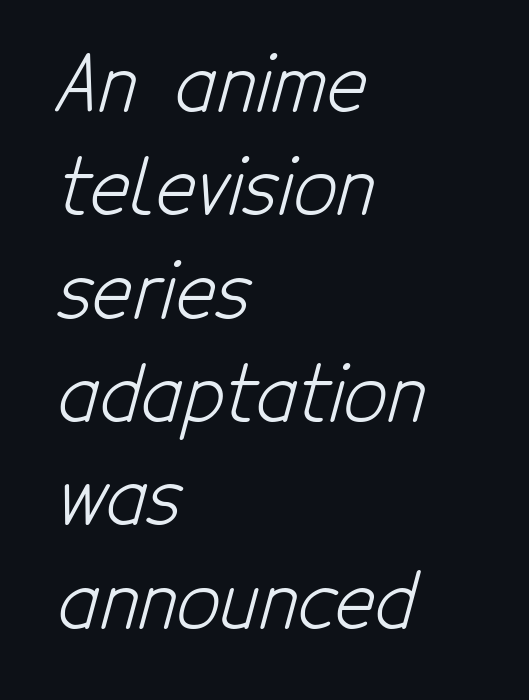
The image shows 76 px light, condensed sans-serif type; set left-aligned, normal line spacing (1.36x), normal letter spacing, not underlined; low stroke contrast and a medium x-height.
